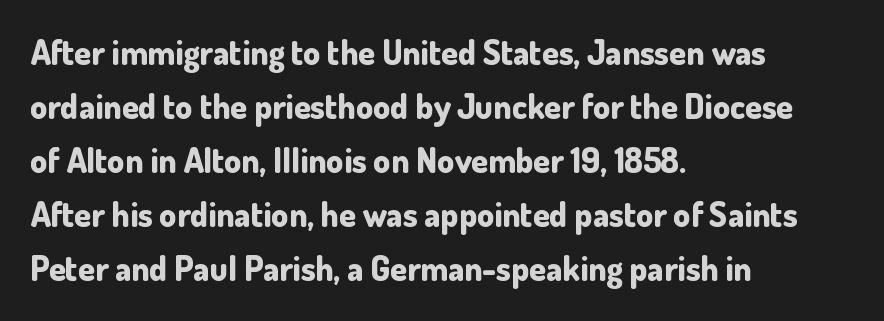
The image shows 34 px bold sans-serif type, upright; set left-aligned, normal line spacing (1.59x), normal letter spacing, not underlined; low stroke contrast and a small x-height.
